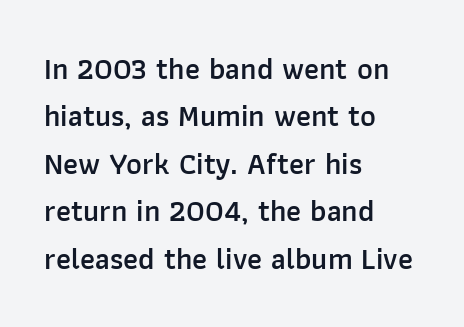
The image shows 30 px semibold sans-serif type, upright; set left-aligned, normal line spacing (1.58x), normal letter spacing, not underlined; low stroke contrast and a medium x-height.
